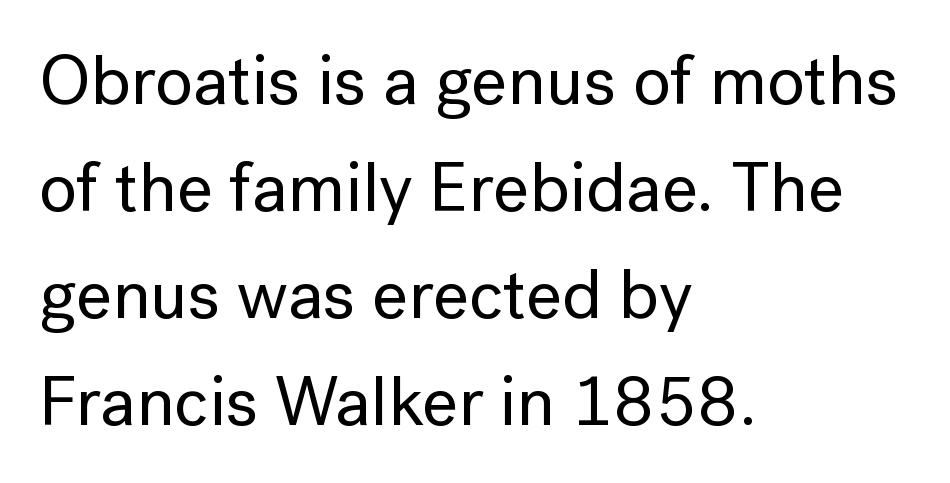
{"serif": "no", "italic": "no", "width": "normal", "stroke_contrast": "low", "x_height": "medium", "monospaced": "no", "underline": "no", "align": "left", "line_spacing": "normal", "line_spacing_ratio": 1.53, "letter_spacing": "normal", "letter_spacing_em": 0.0, "glyph_px": 70}
